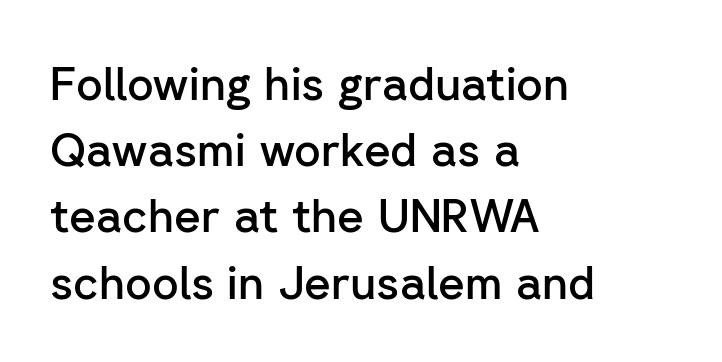
These lines are composed in type without serifs. Rule under the text: the space is simply empty. Does the lettering tilt? It doesn't — this is upright. Short and long lines alike share a common starting point at left. The line texture is even and compact thanks to regular tracking.
